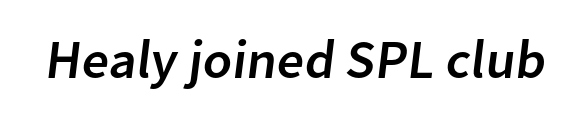
A typesetter would call this zero additional tracking. The passage shown is not underscored anywhere. This sample uses a sans-serif face. Each letter keeps its own natural width here, so spacing adapts to shape.
